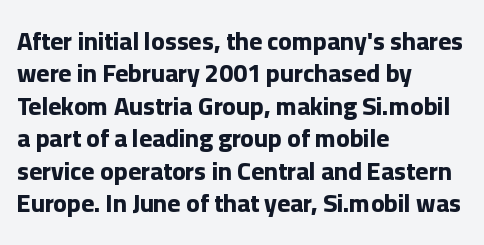
Q: Is the text bold? A: Yes.
Q: Is the text italic (slanted)? A: No, it is upright.
Q: Is the text underlined? A: No.
Q: How is the paragraph aligned? A: Left-aligned.
Q: Is the spacing between letters normal or unusually wide? A: Normal.
Q: Is the spacing between lines tight, normal or loose? A: Normal.
